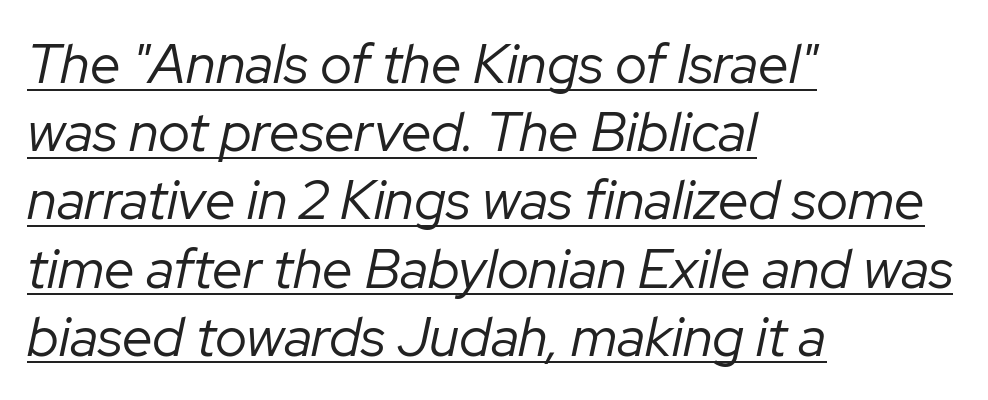
This is oblique type, the kind used for emphasis or titles. The words here are underlined. These lines are rendered in a variable-pitch font. Line beginnings align vertically; line endings do not. Heft: none added — not bold.
